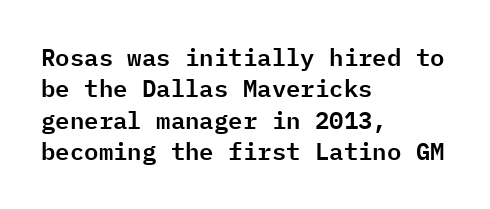
{"italic": "no", "underline": "no", "align": "left", "line_spacing": "normal", "line_spacing_ratio": 1.31, "letter_spacing": "normal", "letter_spacing_em": 0.0, "glyph_px": 24}
